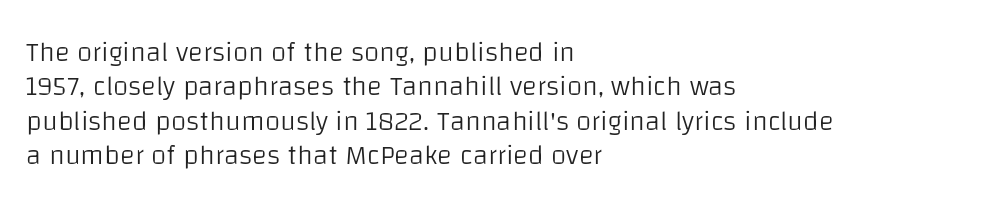
The image shows 28 px light sans-serif type, upright; set left-aligned, line spacing 1.23x, normal letter spacing, not underlined; low stroke contrast and a large x-height.
